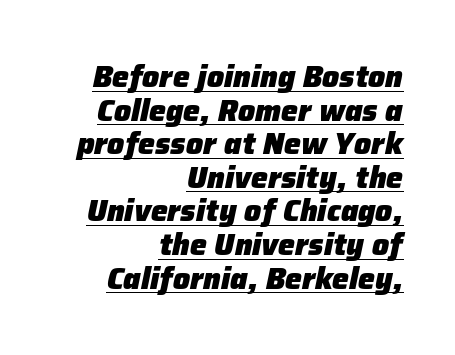
The image shows 30 px heavy type, italic (leaning right); set right-aligned, tight line spacing (1.12x), normal letter spacing, underlined; low stroke contrast and a medium x-height.
